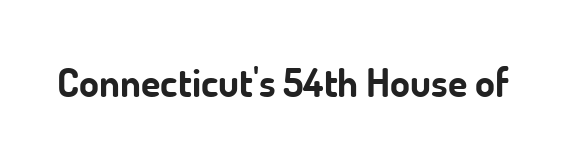
Q: Is the text bold? A: Yes.
Q: Is the text italic (slanted)? A: No, it is upright.
Q: Is the typeface a serif or a sans-serif typeface? A: Sans-serif.
Q: Is the text underlined? A: No.
Q: Is the spacing between letters normal or unusually wide? A: Normal.
Q: Width (condensed, normal, or wide)? A: Normal.
Q: Stroke contrast? A: Low.
Q: x-height? A: Small.
Q: Monospaced? A: No.
